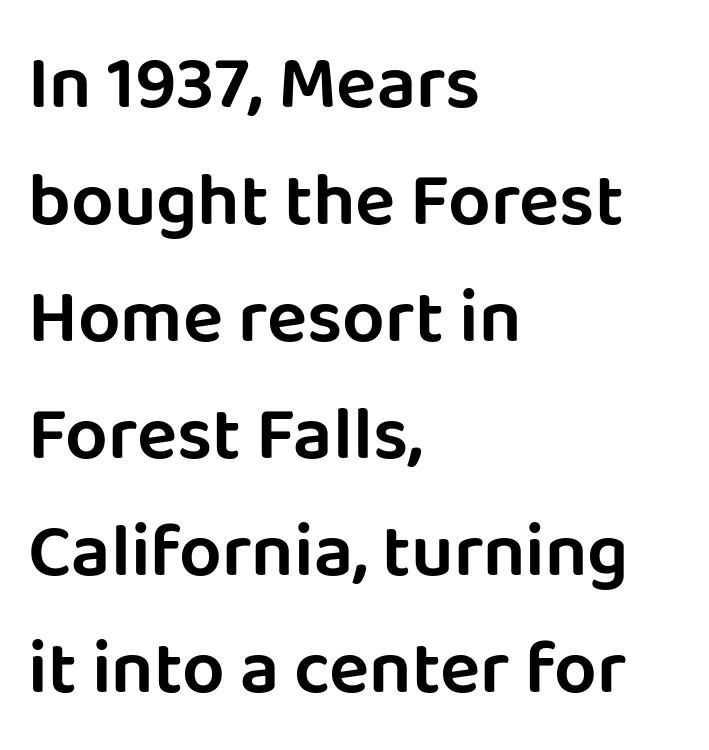
The image shows 75 px sans-serif type, upright; set left-aligned, normal line spacing (1.56x), normal letter spacing, not underlined; low stroke contrast and a large x-height.
